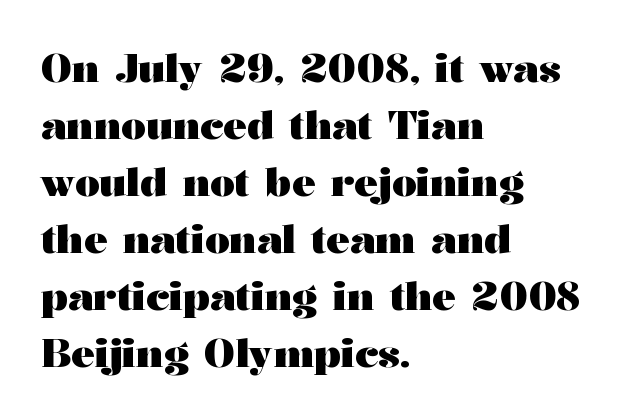
{"serif": "yes", "italic": "no", "bold": "yes", "weight": "heavy", "width": "wide", "stroke_contrast": "medium", "x_height": "medium", "monospaced": "no", "underline": "no", "align": "left", "line_spacing": "normal", "line_spacing_ratio": 1.46, "letter_spacing": "normal", "letter_spacing_em": 0.0, "glyph_px": 39}
